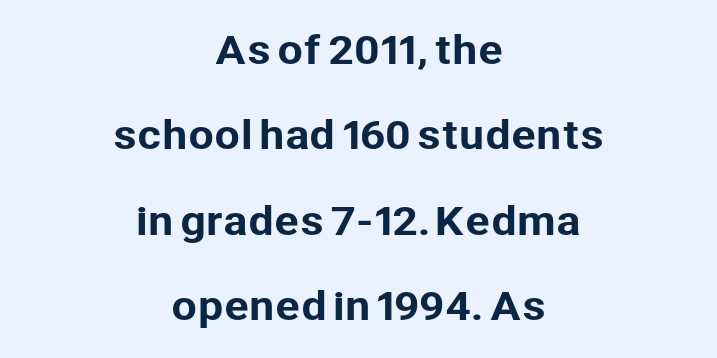
Q: Is the text italic (slanted)? A: No, it is upright.
Q: Is the typeface a serif or a sans-serif typeface? A: Sans-serif.
Q: Is the text underlined? A: No.
Q: How is the paragraph aligned? A: Centered.
Q: Is the spacing between letters normal or unusually wide? A: Normal.
Q: Is the spacing between lines tight, normal or loose? A: Loose.
Q: Width (condensed, normal, or wide)? A: Normal.
Q: Stroke contrast? A: Low.
Q: x-height? A: Medium.
Q: Monospaced? A: No.
